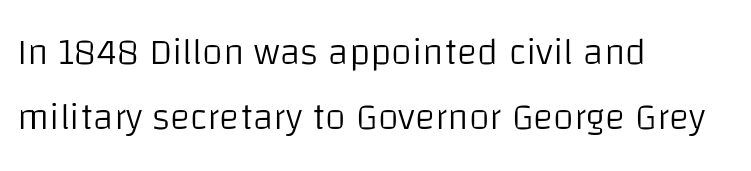
Stroke thickness stays within the range of a standard reading face or lighter. Glyph-to-glyph distance matches everyday printed text. If you drew a line through each stem, it would be perfectly vertical. Descender tails drop into unmarked territory.
